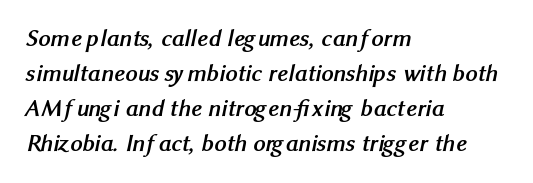
The rendering keeps characters at their native spacing. One-word summary of the alignment: left. Underlining? Definitely not there. Successive baselines arrive at the customary interval. Set as a true bold cut, around the 700 mark.
